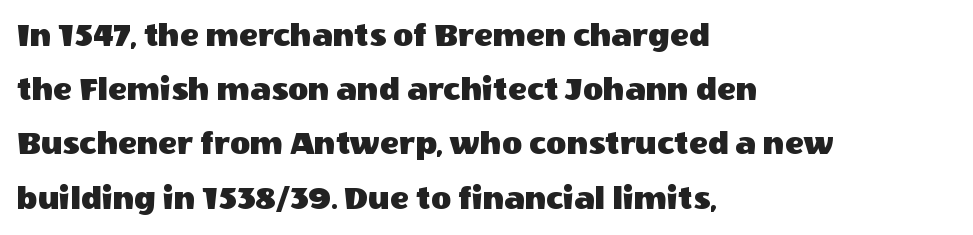
The image shows 35 px sans-serif type, upright; set left-aligned, normal line spacing (1.55x), normal letter spacing, not underlined; a large x-height.
